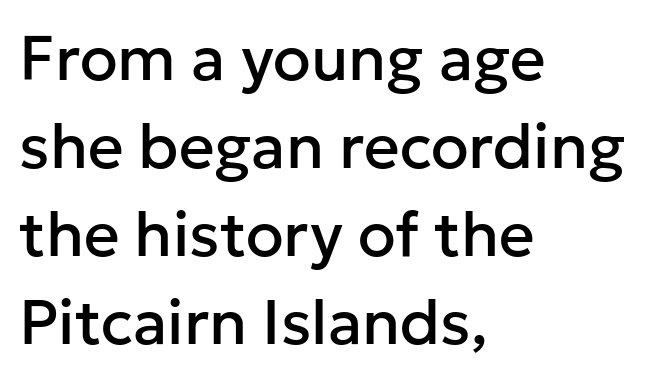
The rendering shows plain stroke endings on the letterforms — a sans-serif design. The line texture is even and compact thanks to regular tracking. You could not count columns in this text — the font is proportionally spaced. Underline: absent. Every row of glyphs begins at an identical x-position on the left. This block has exactly the height ordinary leading produces.
